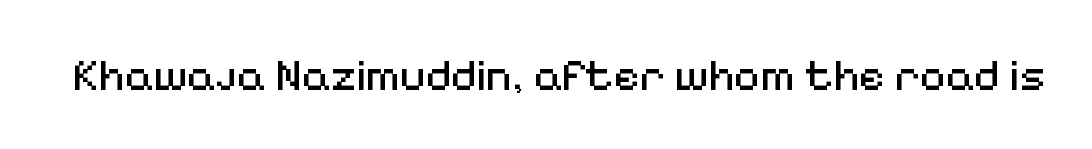
{"serif": "no", "italic": "no", "bold": "no", "weight": "regular", "width": "normal", "stroke_contrast": "medium", "x_height": "medium", "monospaced": "no", "underline": "no", "letter_spacing": "normal", "letter_spacing_em": 0.0, "glyph_px": 45}
